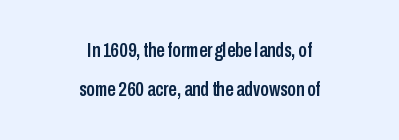
The image shows 21 px text type, upright; set centered, line spacing 1.88x, normal letter spacing, not underlined.
